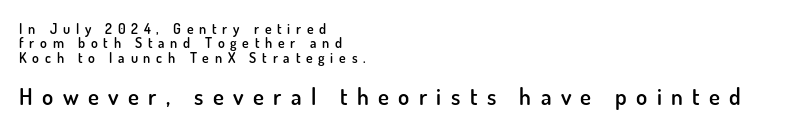
Q: Is the text bold? A: Semi-bold.
Q: Is the text italic (slanted)? A: No, it is upright.
Q: Is the text underlined? A: No.
Q: How is the paragraph aligned? A: Left-aligned.
Q: Is the spacing between letters normal or unusually wide? A: Unusually wide.
Q: Is the spacing between lines tight, normal or loose? A: Tight.
Q: Which block of text is set in a larger size, the first (top) or the second (bottom)? A: The second (bottom) one.
